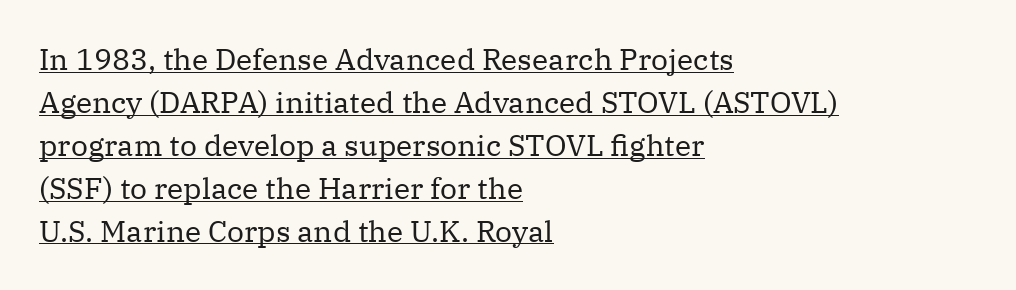
The image shows 30 px regular-weight serif type, upright; set left-aligned, normal line spacing (1.43x), normal letter spacing, underlined; medium stroke contrast and a medium x-height.
